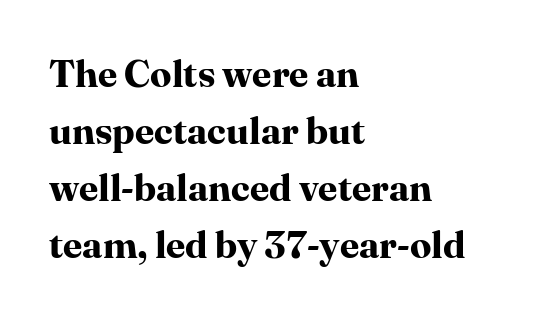
{"serif": "yes", "italic": "no", "bold": "yes", "weight": "bold", "width": "normal", "stroke_contrast": "high", "x_height": "medium", "monospaced": "no", "underline": "no", "align": "left", "line_spacing": "normal", "line_spacing_ratio": 1.5, "letter_spacing": "normal", "letter_spacing_em": 0.0, "glyph_px": 38}
